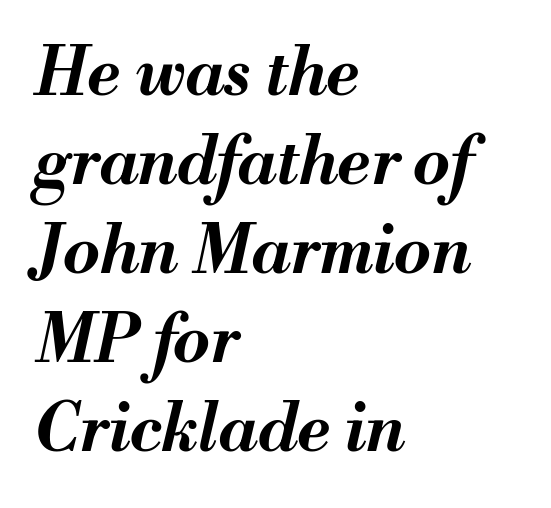
The image shows 66 px bold type, italic (leaning right); set left-aligned, normal line spacing (1.35x), normal letter spacing, not underlined; medium stroke contrast and a small x-height.
